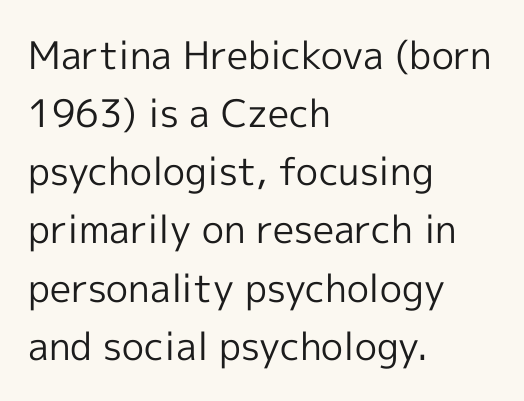
Q: Is the text bold? A: No.
Q: Is the text italic (slanted)? A: No, it is upright.
Q: Is the typeface a serif or a sans-serif typeface? A: Sans-serif.
Q: Is the text underlined? A: No.
Q: How is the paragraph aligned? A: Left-aligned.
Q: Is the spacing between letters normal or unusually wide? A: Normal.
Q: Is the spacing between lines tight, normal or loose? A: Normal.
Q: Width (condensed, normal, or wide)? A: Normal.
Q: x-height? A: Medium.
Q: Monospaced? A: No.
